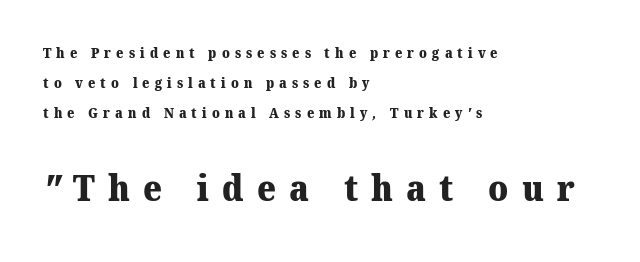
The image shows 36 px heavy serif type; set left-aligned, loose line spacing (2.14x), unusually wide letter spacing (+0.36 em), not underlined; the second (bottom) block is 2.57x larger; medium stroke contrast and a medium x-height.
